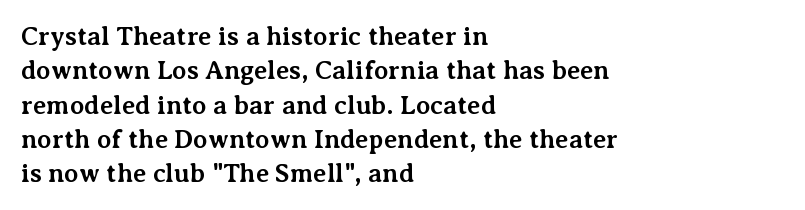
Words appear dense and cohesive because spacing is normal. Typeset ragged right — the left edge is the straight one. This sample keeps an unexceptional amount of space between lines. A clean baseline with only descenders dipping below it. Notice how thick the strokes are: this is what a full bold looks like. This is the regular roman posture of the typeface.
